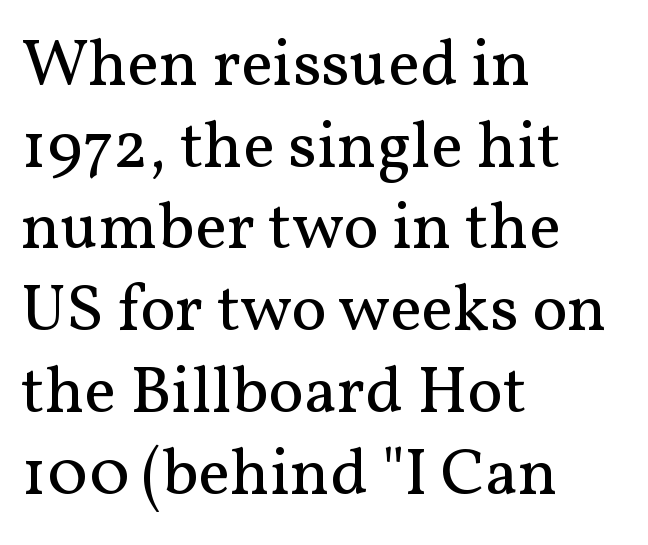
The image shows 67 px regular-weight serif type, upright; set left-aligned, line spacing 1.22x, normal letter spacing, not underlined; medium stroke contrast and a medium x-height.
